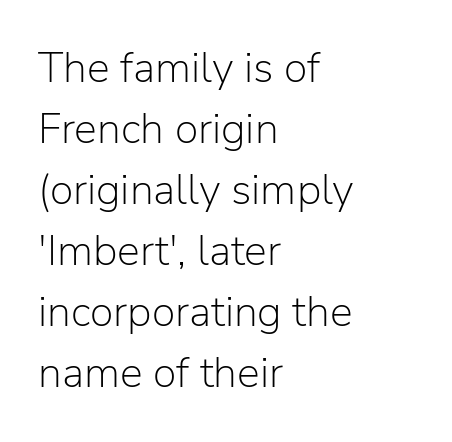
Q: Is the text bold? A: No.
Q: Is the text italic (slanted)? A: No, it is upright.
Q: Is the typeface a serif or a sans-serif typeface? A: Sans-serif.
Q: Is the text underlined? A: No.
Q: How is the paragraph aligned? A: Left-aligned.
Q: Is the spacing between letters normal or unusually wide? A: Normal.
Q: Is the spacing between lines tight, normal or loose? A: Normal.
Q: Width (condensed, normal, or wide)? A: Normal.
Q: Stroke contrast? A: Low.
Q: x-height? A: Medium.
Q: Monospaced? A: No.
